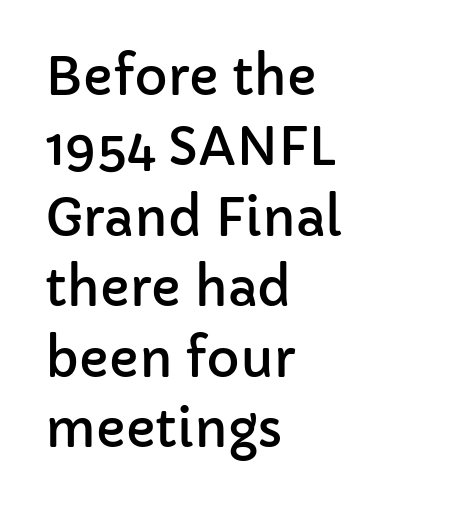
{"serif": "no", "italic": "no", "width": "normal", "stroke_contrast": "low", "x_height": "medium", "monospaced": "no", "underline": "no", "align": "left", "line_spacing": "normal", "line_spacing_ratio": 1.38, "letter_spacing": "normal", "letter_spacing_em": 0.0, "glyph_px": 51}
